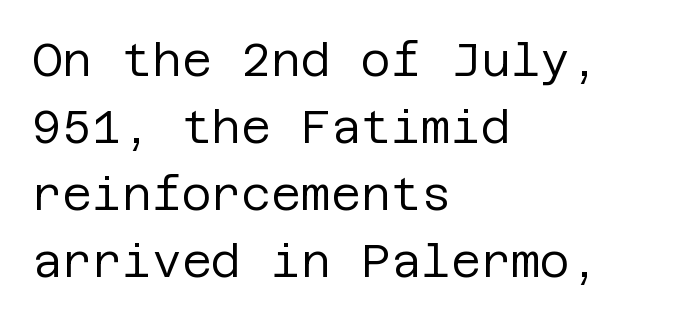
Q: Is the text bold? A: No.
Q: Is the text italic (slanted)? A: No, it is upright.
Q: Is the typeface a serif or a sans-serif typeface? A: Sans-serif.
Q: Is the text underlined? A: No.
Q: How is the paragraph aligned? A: Left-aligned.
Q: Is the spacing between letters normal or unusually wide? A: Normal.
Q: Is the spacing between lines tight, normal or loose? A: Normal.
Q: Width (condensed, normal, or wide)? A: Normal.
Q: Stroke contrast? A: Low.
Q: x-height? A: Large.
